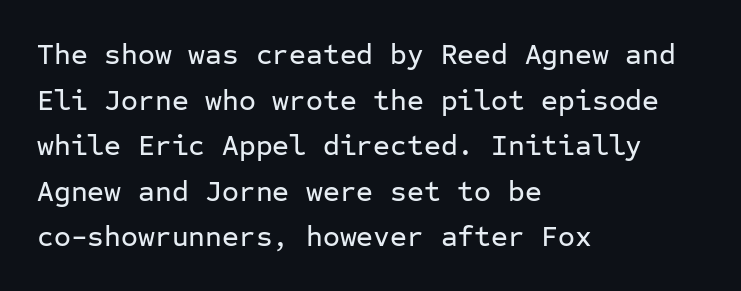
A normal amount of white space separates one row of letters from the next. Is this a sans? Yes — the strokes have no serifs. If you drew a line through each stem, it would be perfectly vertical. Glance below the letters and you will spot only blank space. Spacing verdict: monospaced, one width for all characters.
